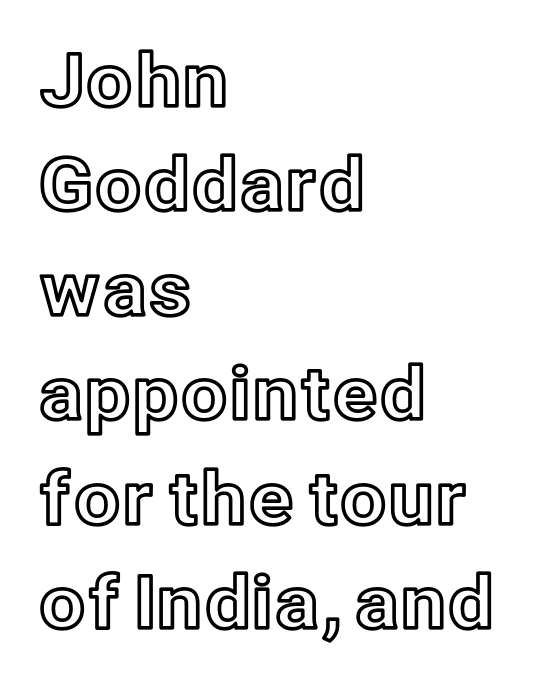
Q: Is the text italic (slanted)? A: No, it is upright.
Q: Is the text underlined? A: No.
Q: How is the paragraph aligned? A: Left-aligned.
Q: Is the spacing between letters normal or unusually wide? A: Normal.
Q: Is the spacing between lines tight, normal or loose? A: Normal.
Q: Width (condensed, normal, or wide)? A: Normal.
Q: x-height? A: Medium.
Q: Monospaced? A: No.
